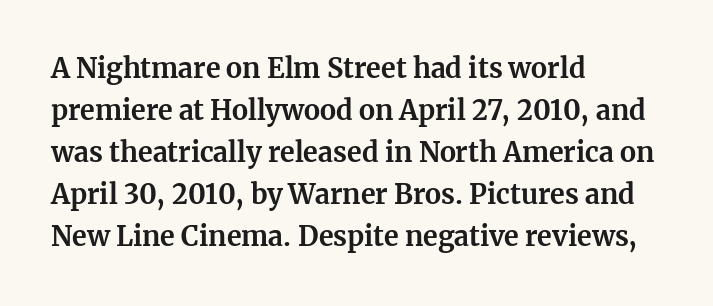
Q: Is the text bold? A: Yes.
Q: Is the text italic (slanted)? A: No, it is upright.
Q: Is the text underlined? A: No.
Q: How is the paragraph aligned? A: Left-aligned.
Q: Is the spacing between letters normal or unusually wide? A: Normal.
Q: Is the spacing between lines tight, normal or loose? A: Normal.
